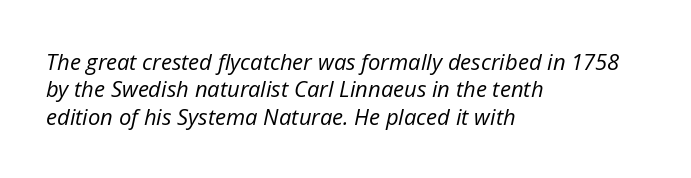
{"italic": "yes", "lean": "right", "slant_degrees": 12, "bold": "no", "underline": "no", "align": "left", "line_spacing_ratio": 1.24, "letter_spacing": "normal", "letter_spacing_em": 0.0, "glyph_px": 22}
